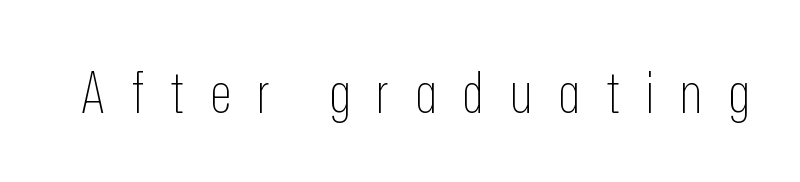
Q: Is the text bold? A: No.
Q: Is the text italic (slanted)? A: No, it is upright.
Q: Is the typeface a serif or a sans-serif typeface? A: Sans-serif.
Q: Is the text underlined? A: No.
Q: Is the spacing between letters normal or unusually wide? A: Unusually wide.
Q: Width (condensed, normal, or wide)? A: Condensed.
Q: Stroke contrast? A: Low.
Q: x-height? A: Medium.
Q: Monospaced? A: No.
